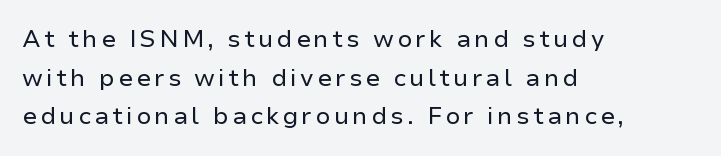
{"italic": "no", "bold": "no", "underline": "no", "align": "left", "line_spacing": "normal", "line_spacing_ratio": 1.61, "glyph_px": 24}
